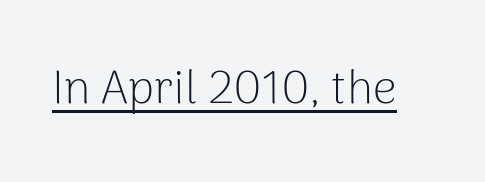
These glyphs show unthickened strokes, regular width or finer. This sample has the flowing, uneven cadence of proportional lettering. Observe the ordinary spacing: letters are neighbours, not strangers. The characters display no serif detailing; their extremities are plain. The lettering holds an erect, upright posture throughout.
